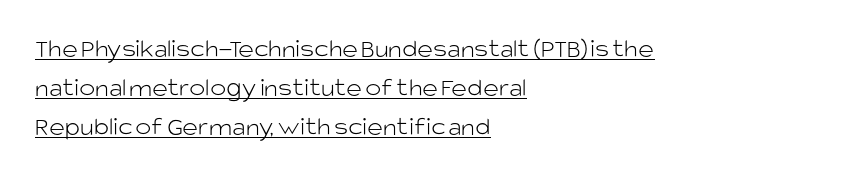
The image shows 27 px text type, upright; set left-aligned, normal line spacing (1.44x), normal letter spacing, underlined.
